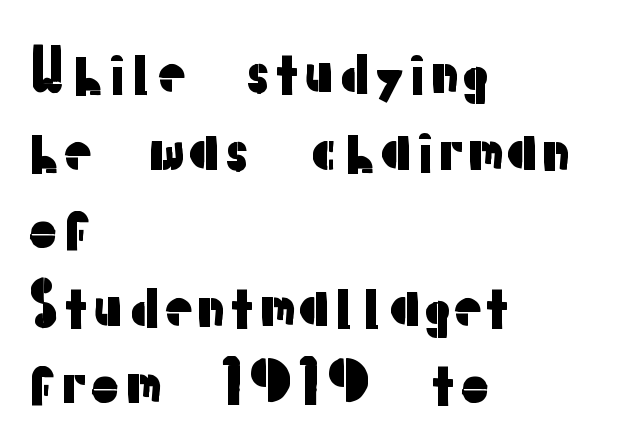
Honestly, the row spacing looks completely unremarkable. This sample uses a sans-serif face. Every stem runs plumb, perpendicular to the baseline. Looks like regular typesetting: each glyph gets only the width it needs. The space directly below the letters is spotless. The passage is arranged the way most books set body copy — flush left.
